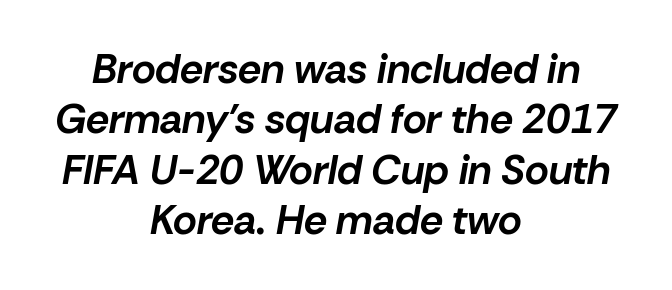
The image shows 41 px bold type, italic (leaning right); set centered, line spacing 1.23x, normal letter spacing, not underlined; low stroke contrast and a medium x-height.
